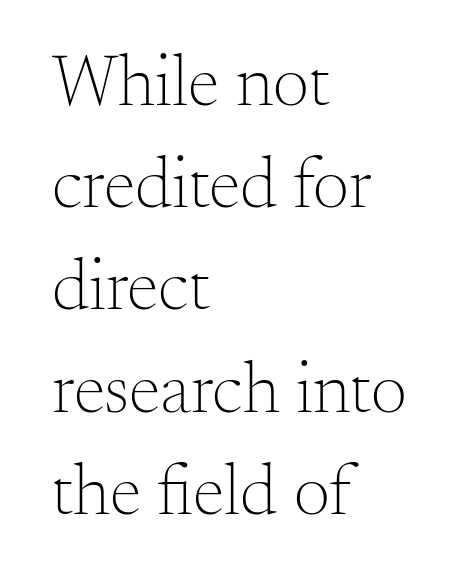
{"serif": "yes", "italic": "no", "bold": "no", "weight": "light", "width": "normal", "stroke_contrast": "medium", "x_height": "small", "monospaced": "no", "underline": "no", "align": "left", "line_spacing": "normal", "line_spacing_ratio": 1.42, "letter_spacing": "normal", "letter_spacing_em": 0.0, "glyph_px": 72}
